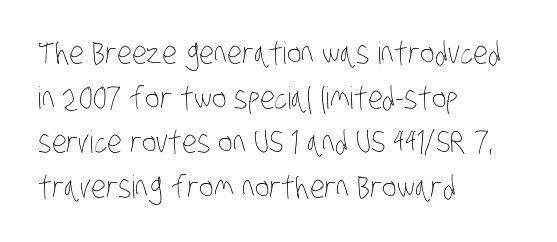
{"bold": "no", "weight": "thin", "width": "condensed", "stroke_contrast": "low", "x_height": "large", "monospaced": "no", "underline": "no", "align": "left", "line_spacing": "normal", "line_spacing_ratio": 1.44, "letter_spacing": "normal", "letter_spacing_em": 0.0, "glyph_px": 31}
